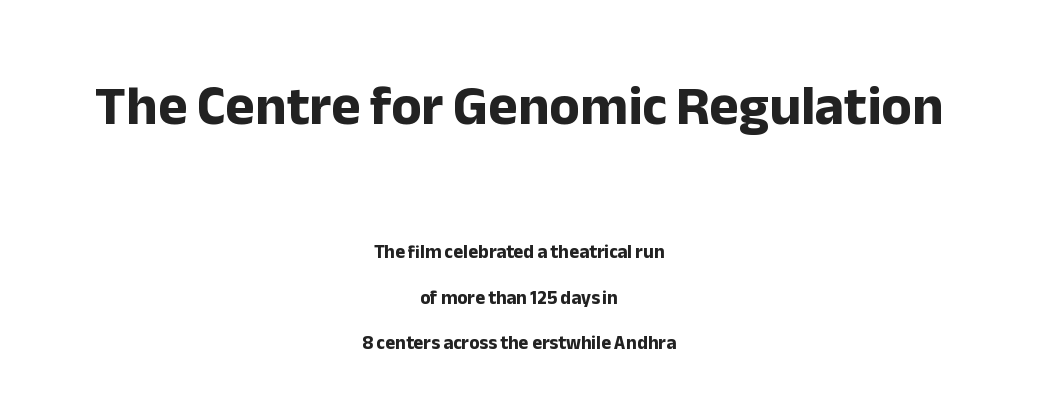
{"serif": "no", "italic": "no", "bold": "yes", "weight": "bold", "width": "normal", "stroke_contrast": "low", "x_height": "medium", "monospaced": "no", "underline": "no", "align": "center", "line_spacing": "loose", "line_spacing_ratio": 2.41, "letter_spacing": "normal", "letter_spacing_em": 0.0, "larger_block": "first", "size_ratio": 2.95, "glyph_px": 56}
